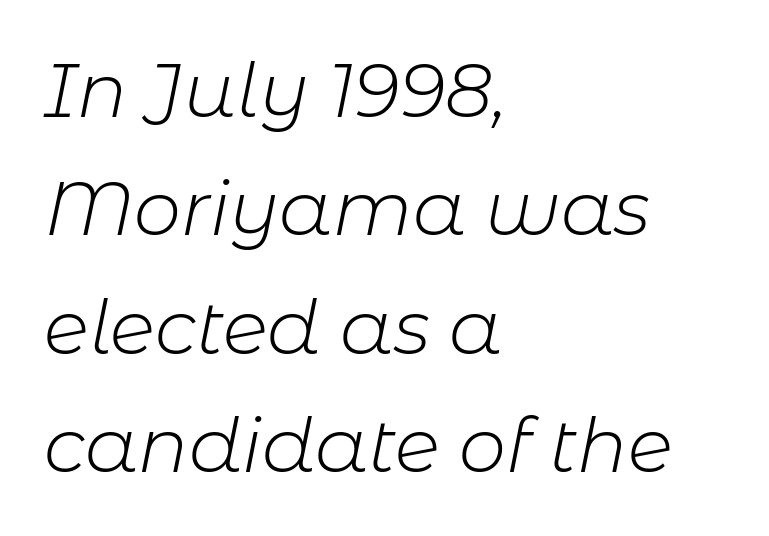
The image shows 75 px light type, italic (leaning right); set left-aligned, normal line spacing (1.58x), normal letter spacing, not underlined; low stroke contrast and a medium x-height.
